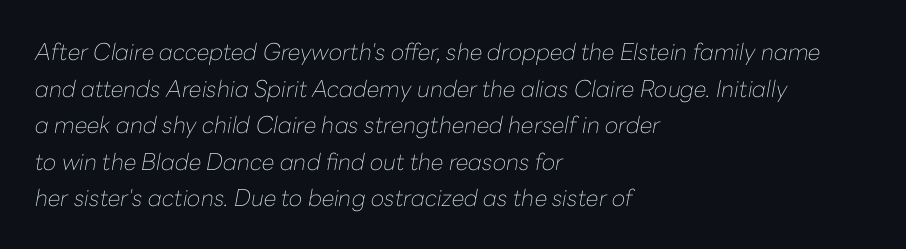
{"italic": "yes", "lean": "right", "slant_degrees": 10, "bold": "no", "underline": "no", "align": "left", "line_spacing": "normal", "line_spacing_ratio": 1.59, "letter_spacing": "normal", "letter_spacing_em": 0.0, "glyph_px": 23}
